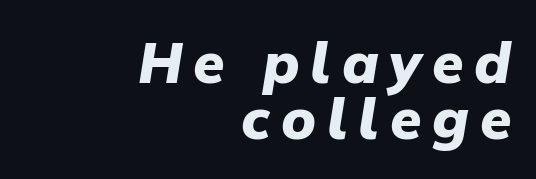
{"italic": "yes", "lean": "right", "slant_degrees": 9, "bold": "yes", "weight": "heavy", "width": "normal", "stroke_contrast": "low", "x_height": "medium", "monospaced": "no", "underline": "no", "align": "right", "line_spacing": "tight", "line_spacing_ratio": 0.98, "glyph_px": 57}
